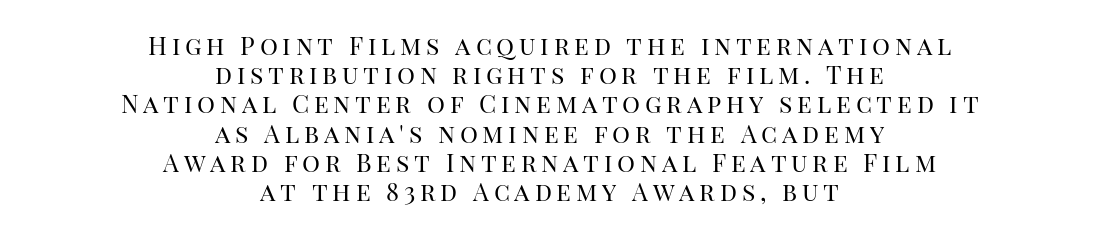
Q: Is the text bold? A: No.
Q: Is the text italic (slanted)? A: No, it is upright.
Q: Is the text underlined? A: No.
Q: How is the paragraph aligned? A: Centered.
